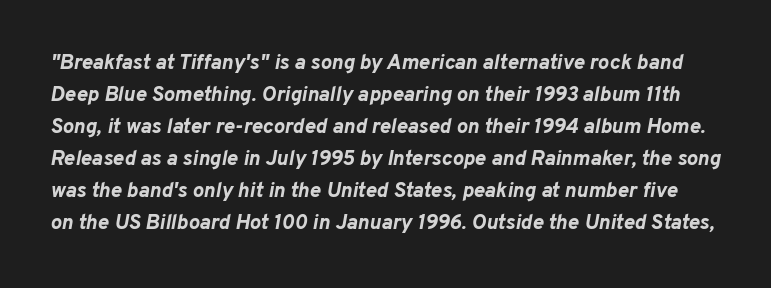
Q: Is the text bold? A: Yes.
Q: Is the text italic (slanted)? A: Yes, it leans right by about 10 degrees.
Q: Is the text underlined? A: No.
Q: Is the spacing between letters normal or unusually wide? A: Normal.
Q: Is the spacing between lines tight, normal or loose? A: Normal.
